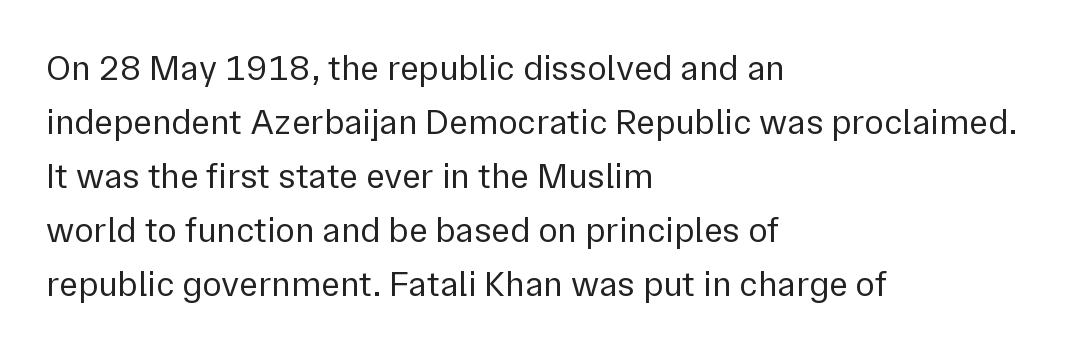
Type without underlining. The face looks like a standard text weight, possibly lighter. A sans-serif font was chosen for this passage. Whoever set this chose a conventional vertical rhythm.
